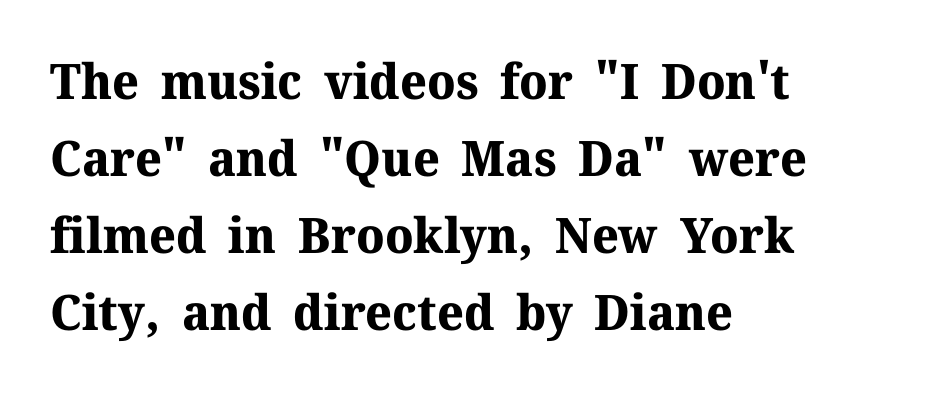
The image shows 49 px bold serif type, upright; set left-aligned, normal line spacing (1.57x), normal letter spacing, not underlined; medium stroke contrast and a medium x-height.
